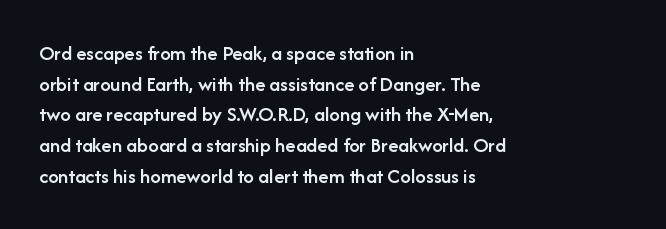
Look at the tracking — it's just the regular setting, nothing added. Normally led — the rows are evenly, conventionally spaced. The paragraph has a hard left edge and a soft right edge. Notice how the stems are strictly vertical — no italics here.
